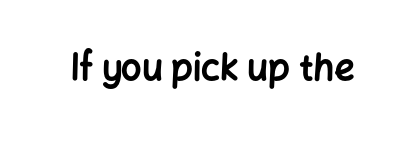
The image shows 36 px bold sans-serif type, upright; set normal letter spacing, not underlined; low stroke contrast and a medium x-height.
